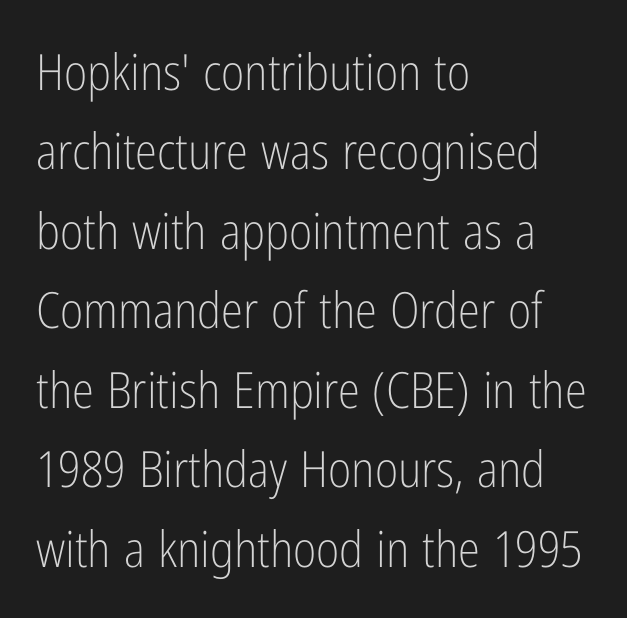
The image shows 50 px light, condensed sans-serif type, upright; set left-aligned, normal line spacing (1.59x), normal letter spacing, not underlined; low stroke contrast and a medium x-height.
